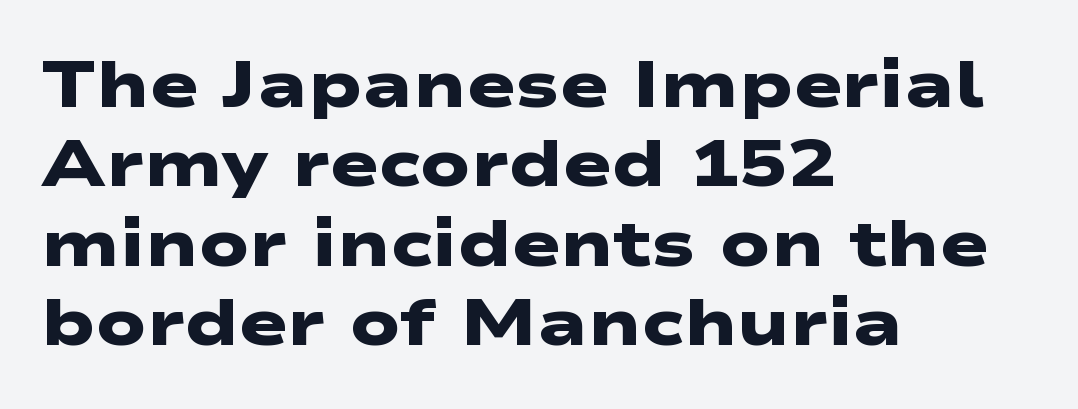
Examine the stroke ends and you'll find no serifs. Do the characters align in a grid? No, the font is proportional. A student would call this left alignment; a typographer would say flush left, rag right. Bare-footed words on every line. Nobody touched the tracking dial on this one. In terms of weight, the rendering is a true, heavy bold.
